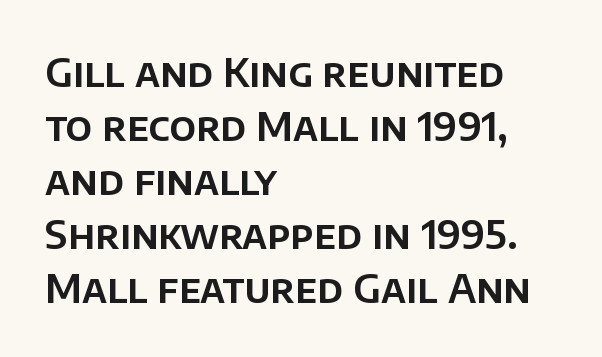
The image shows 40 px sans-serif type, upright; set left-aligned, normal line spacing (1.35x), normal letter spacing, not underlined; low stroke contrast and a large x-height.
